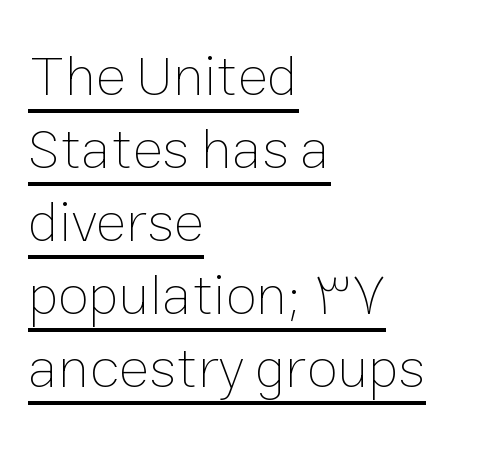
{"italic": "no", "bold": "no", "weight": "thin", "width": "normal", "stroke_contrast": "low", "x_height": "medium", "monospaced": "no", "underline": "yes", "align": "left", "line_spacing": "normal", "line_spacing_ratio": 1.28, "letter_spacing": "normal", "letter_spacing_em": 0.0, "glyph_px": 57}
